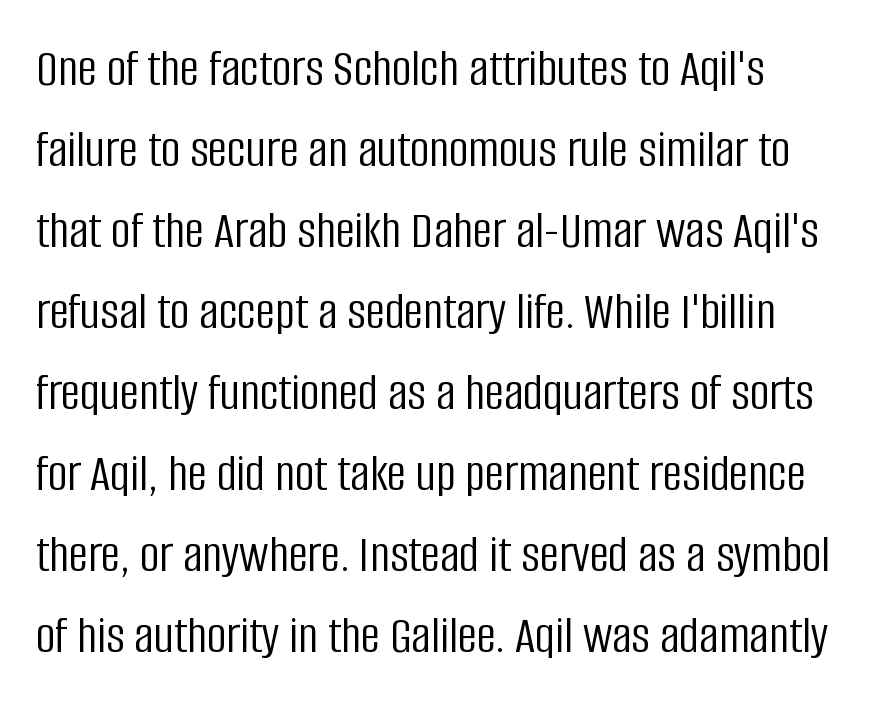
Q: Is the text bold? A: No.
Q: Is the text italic (slanted)? A: No, it is upright.
Q: Is the typeface a serif or a sans-serif typeface? A: Sans-serif.
Q: Is the text underlined? A: No.
Q: Is the spacing between letters normal or unusually wide? A: Normal.
Q: Is the spacing between lines tight, normal or loose? A: Normal.
Q: Width (condensed, normal, or wide)? A: Condensed.
Q: Stroke contrast? A: Low.
Q: x-height? A: Large.
Q: Monospaced? A: No.
